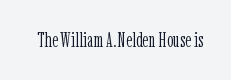
The image shows 20 px text type, upright; set normal letter spacing, not underlined.
